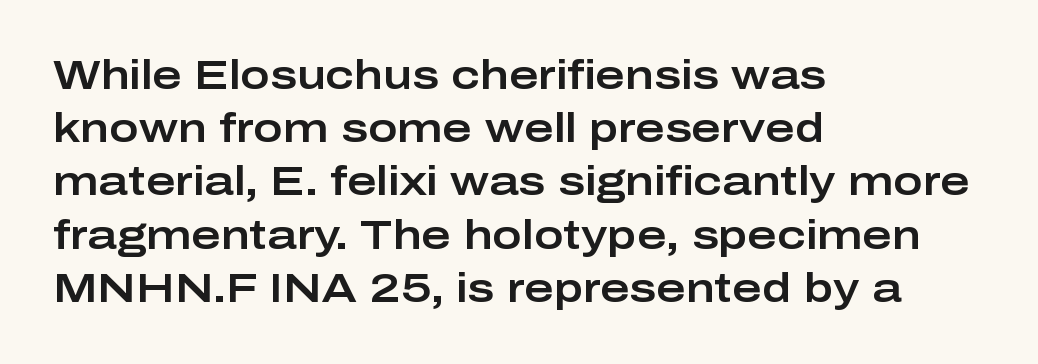
{"serif": "no", "italic": "no", "width": "wide", "stroke_contrast": "low", "x_height": "medium", "monospaced": "no", "underline": "no", "align": "left", "line_spacing": "normal", "line_spacing_ratio": 1.33, "letter_spacing": "normal", "letter_spacing_em": 0.0, "glyph_px": 40}
